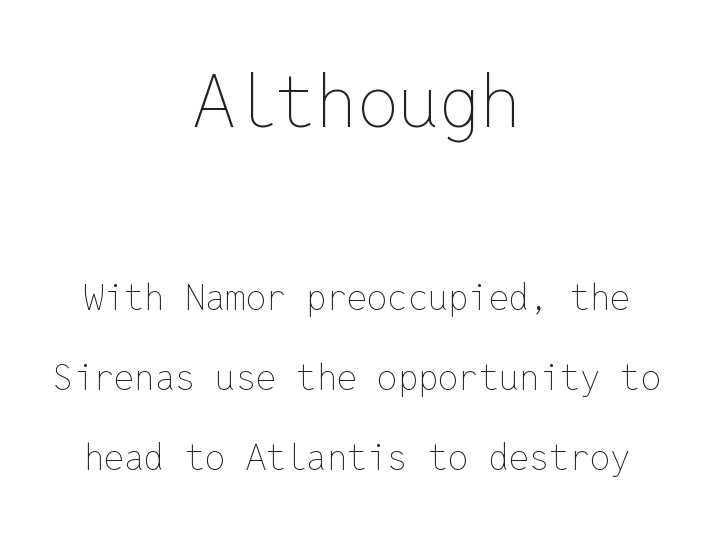
{"italic": "no", "bold": "no", "weight": "thin", "width": "normal", "stroke_contrast": "low", "x_height": "medium", "monospaced": "yes", "underline": "no", "align": "center", "line_spacing": "loose", "line_spacing_ratio": 2.22, "letter_spacing": "normal", "letter_spacing_em": 0.0, "larger_block": "first", "size_ratio": 2.03, "glyph_px": 73}
